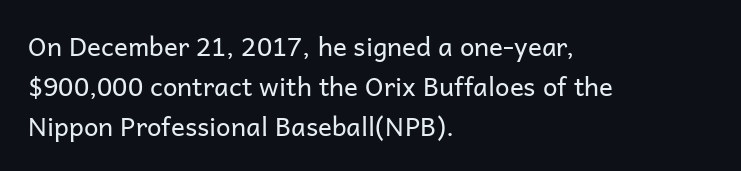
Q: Is the text bold? A: No.
Q: Is the text italic (slanted)? A: No, it is upright.
Q: Is the text underlined? A: No.
Q: How is the paragraph aligned? A: Left-aligned.
Q: Is the spacing between letters normal or unusually wide? A: Normal.
Q: Is the spacing between lines tight, normal or loose? A: Normal.
